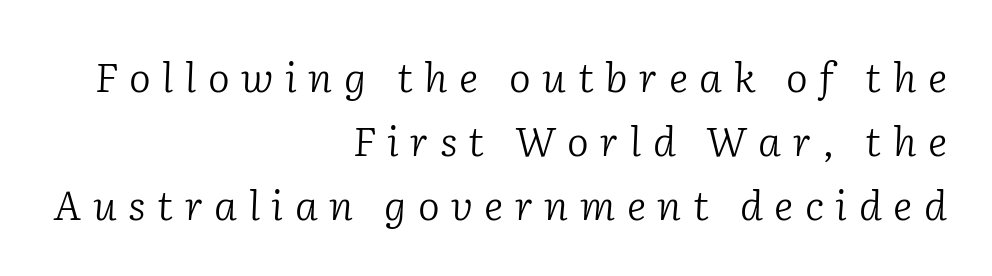
Q: Is the text bold? A: No.
Q: Is the text italic (slanted)? A: Yes, it leans right by about 2 degrees.
Q: Is the typeface a serif or a sans-serif typeface? A: Serif.
Q: Is the text underlined? A: No.
Q: How is the paragraph aligned? A: Right-aligned.
Q: Is the spacing between letters normal or unusually wide? A: Unusually wide.
Q: Is the spacing between lines tight, normal or loose? A: Normal.
Q: Width (condensed, normal, or wide)? A: Normal.
Q: Stroke contrast? A: Low.
Q: x-height? A: Medium.
Q: Monospaced? A: No.
